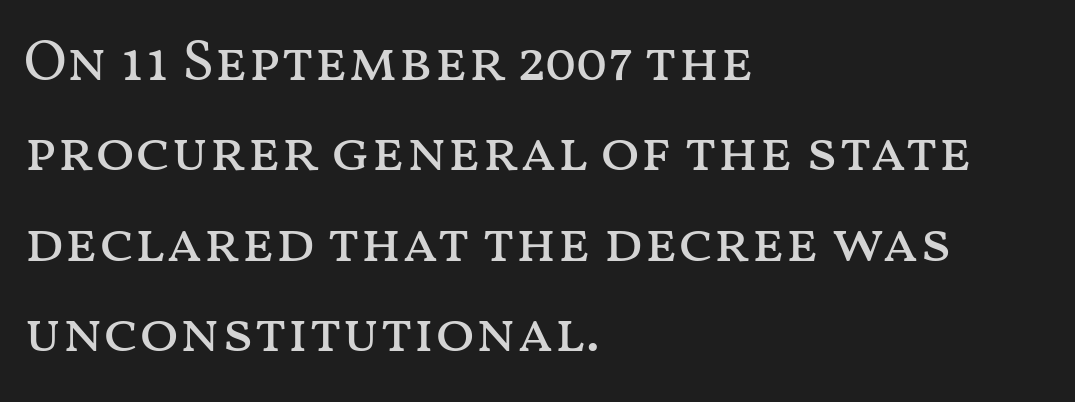
Proportional: the letters do not fall into vertical columns. How are the letters spaced? Ordinarily, with no added tracking. Lines of text with bare space underneath. Heaviness? Minimal to ordinary, like unemphasized prose. The rows are spaced the way most documents space them. The text block is weighted toward the left margin, trailing off unevenly rightward.
